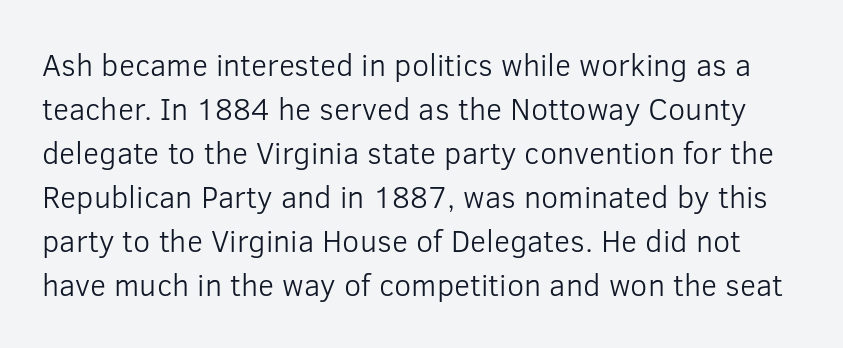
Q: Is the text bold? A: No.
Q: Is the text italic (slanted)? A: No, it is upright.
Q: Is the typeface a serif or a sans-serif typeface? A: Sans-serif.
Q: Is the text underlined? A: No.
Q: Is the spacing between letters normal or unusually wide? A: Normal.
Q: Is the spacing between lines tight, normal or loose? A: Normal.
Q: Width (condensed, normal, or wide)? A: Normal.
Q: Stroke contrast? A: Low.
Q: x-height? A: Medium.
Q: Monospaced? A: No.
